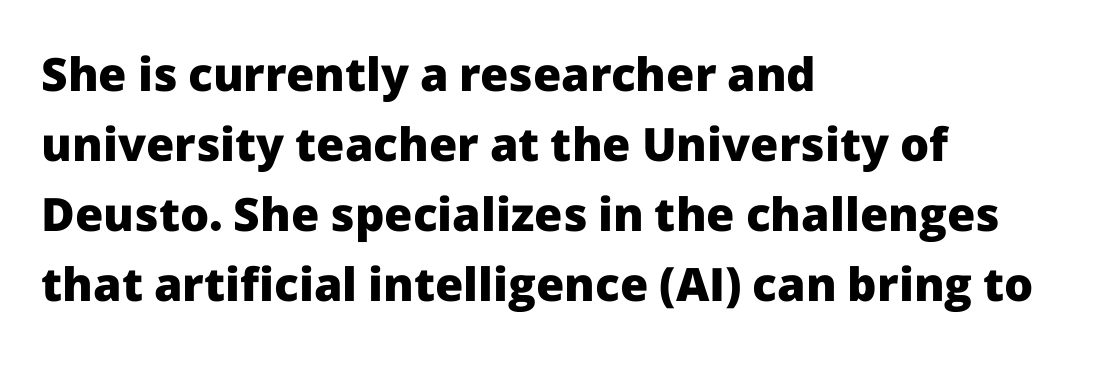
Q: Is the text bold? A: Yes.
Q: Is the text italic (slanted)? A: No, it is upright.
Q: Is the typeface a serif or a sans-serif typeface? A: Sans-serif.
Q: Is the text underlined? A: No.
Q: How is the paragraph aligned? A: Left-aligned.
Q: Is the spacing between letters normal or unusually wide? A: Normal.
Q: Is the spacing between lines tight, normal or loose? A: Normal.
Q: Width (condensed, normal, or wide)? A: Normal.
Q: Stroke contrast? A: Low.
Q: x-height? A: Medium.
Q: Monospaced? A: No.
